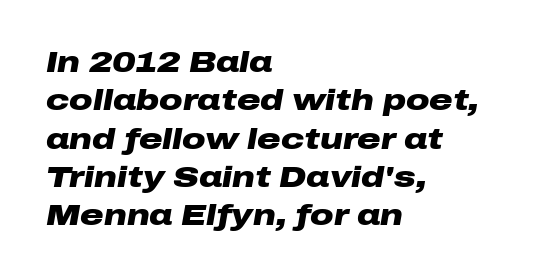
Q: Is the text bold? A: Yes.
Q: Is the text italic (slanted)? A: Yes, it leans right by about 10 degrees.
Q: Is the text underlined? A: No.
Q: How is the paragraph aligned? A: Left-aligned.
Q: Is the spacing between letters normal or unusually wide? A: Normal.
Q: Is the spacing between lines tight, normal or loose? A: Normal.
Q: Width (condensed, normal, or wide)? A: Wide.
Q: Stroke contrast? A: Low.
Q: x-height? A: Medium.
Q: Monospaced? A: No.
